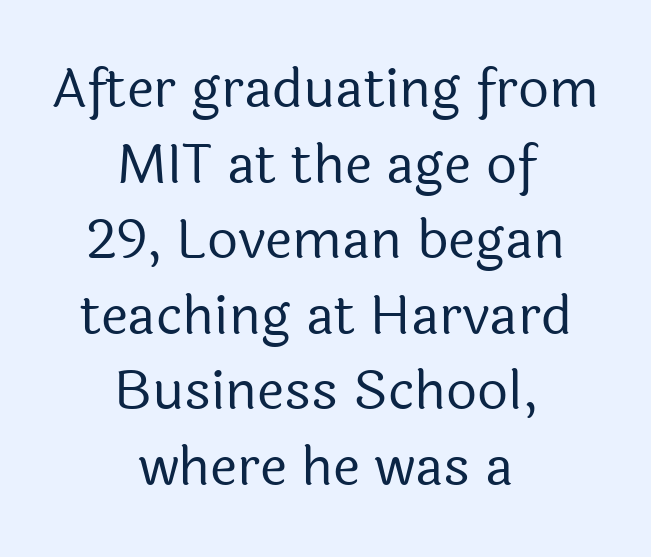
Q: Is the text bold? A: No.
Q: Is the text italic (slanted)? A: No, it is upright.
Q: Is the typeface a serif or a sans-serif typeface? A: Sans-serif.
Q: Is the text underlined? A: No.
Q: How is the paragraph aligned? A: Centered.
Q: Is the spacing between letters normal or unusually wide? A: Normal.
Q: Is the spacing between lines tight, normal or loose? A: Normal.
Q: Width (condensed, normal, or wide)? A: Normal.
Q: x-height? A: Medium.
Q: Monospaced? A: No.
